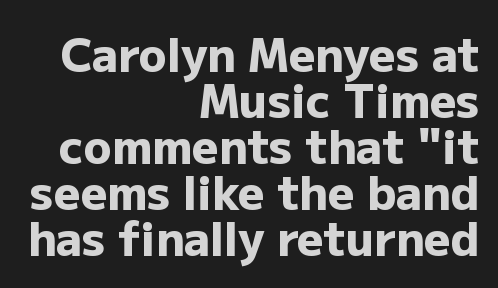
{"serif": "no", "italic": "no", "bold": "yes", "weight": "heavy", "width": "normal", "stroke_contrast": "low", "x_height": "medium", "monospaced": "no", "underline": "no", "align": "right", "line_spacing": "tight", "line_spacing_ratio": 1.0, "letter_spacing": "normal", "letter_spacing_em": 0.0, "glyph_px": 46}
